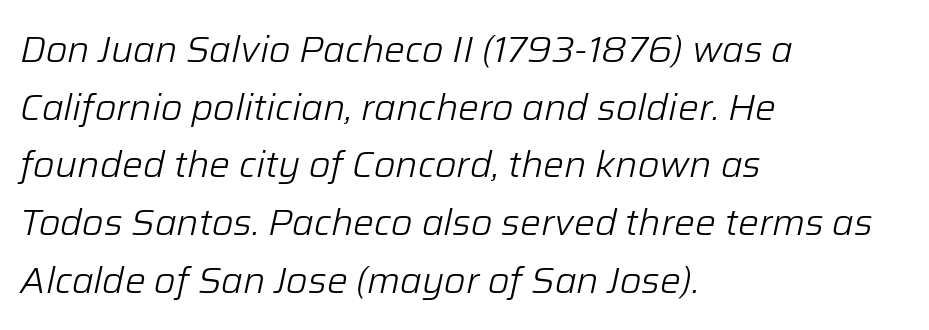
The image shows 37 px light type, italic (leaning right); set left-aligned, normal line spacing (1.56x), normal letter spacing, not underlined; low stroke contrast and a medium x-height.
